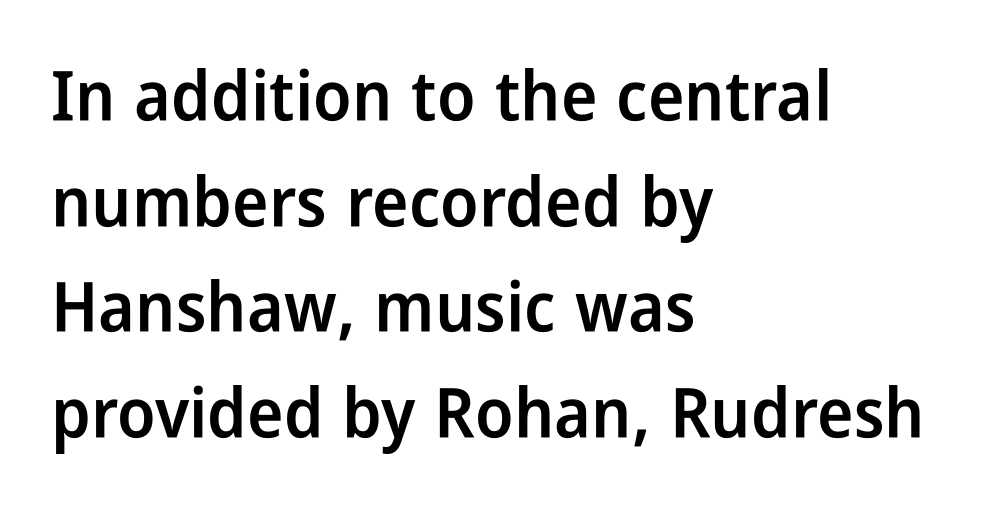
Q: Is the text bold? A: Semi-bold.
Q: Is the text italic (slanted)? A: No, it is upright.
Q: Is the typeface a serif or a sans-serif typeface? A: Sans-serif.
Q: Is the text underlined? A: No.
Q: How is the paragraph aligned? A: Left-aligned.
Q: Is the spacing between letters normal or unusually wide? A: Normal.
Q: Is the spacing between lines tight, normal or loose? A: Normal.
Q: Width (condensed, normal, or wide)? A: Condensed.
Q: Stroke contrast? A: Low.
Q: x-height? A: Medium.
Q: Monospaced? A: No.
